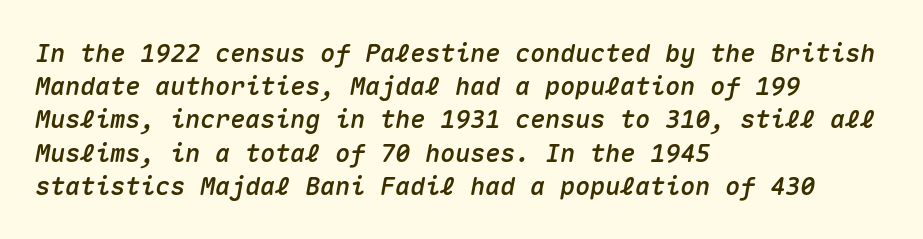
{"italic": "yes", "lean": "right", "slant_degrees": 10, "underline": "no", "align": "left", "line_spacing": "normal", "line_spacing_ratio": 1.33, "letter_spacing": "normal", "letter_spacing_em": 0.0, "glyph_px": 25}
